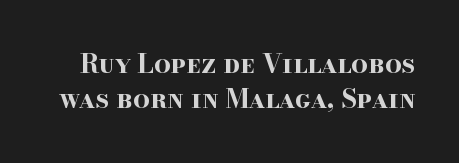
Emphasis by weight is at full strength: bold. No extra tracking has been applied to these lines. Ordinary non-slanted type is in use. A bare baseline throughout the passage. How would I describe the line gaps? Plain and ordinary.
